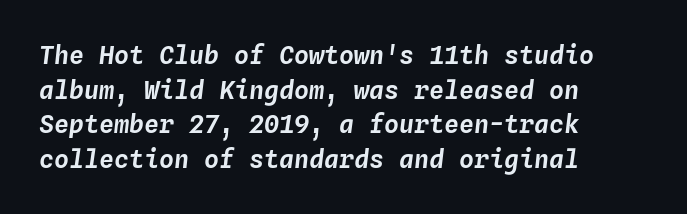
{"italic": "yes", "lean": "right", "slant_degrees": 4, "underline": "no", "align": "left", "line_spacing": "normal", "line_spacing_ratio": 1.39, "letter_spacing": "normal", "letter_spacing_em": 0.0, "glyph_px": 25}
